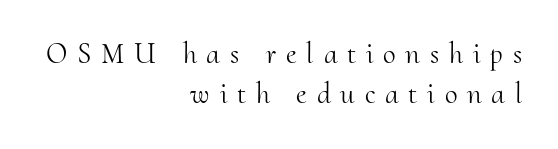
Q: Is the text bold? A: No.
Q: Is the text italic (slanted)? A: No, it is upright.
Q: Is the typeface a serif or a sans-serif typeface? A: Serif.
Q: Is the text underlined? A: No.
Q: How is the paragraph aligned? A: Right-aligned.
Q: Is the spacing between letters normal or unusually wide? A: Unusually wide.
Q: Is the spacing between lines tight, normal or loose? A: Normal.
Q: Width (condensed, normal, or wide)? A: Normal.
Q: Stroke contrast? A: Medium.
Q: x-height? A: Small.
Q: Monospaced? A: No.
